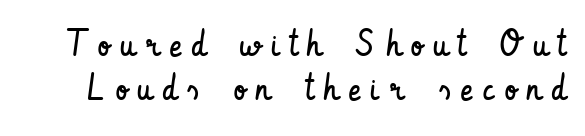
The image shows 37 px regular-weight, condensed sans-serif type, upright; set line spacing 1.2x, unusually wide letter spacing (+0.28 em), not underlined; low stroke contrast and a small x-height.
